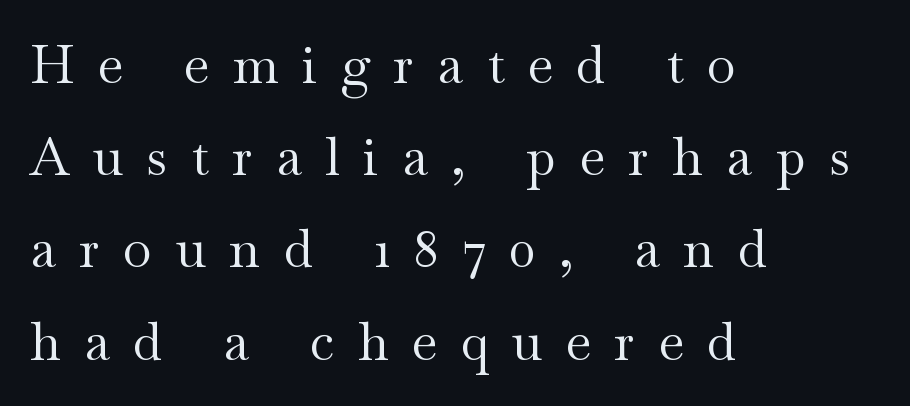
{"serif": "yes", "italic": "no", "bold": "no", "weight": "regular", "width": "wide", "stroke_contrast": "medium", "x_height": "small", "monospaced": "no", "underline": "no", "align": "left", "line_spacing_ratio": 1.74, "letter_spacing": "wide", "letter_spacing_em": 0.44, "glyph_px": 53}
